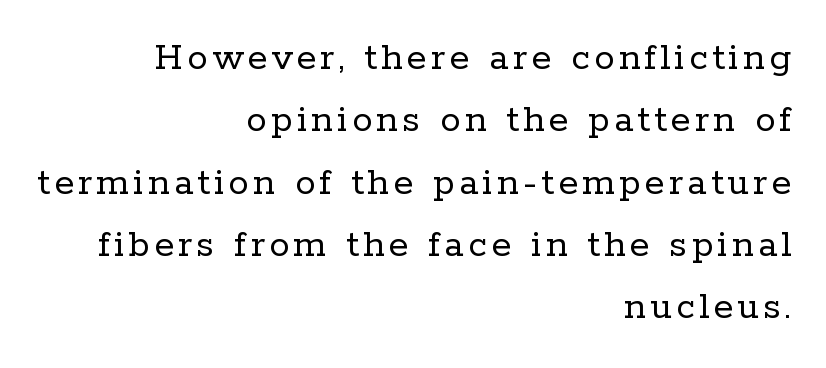
Q: Is the text bold? A: No.
Q: Is the text italic (slanted)? A: No, it is upright.
Q: Is the typeface a serif or a sans-serif typeface? A: Serif.
Q: Is the text underlined? A: No.
Q: How is the paragraph aligned? A: Right-aligned.
Q: Is the spacing between lines tight, normal or loose? A: Normal.
Q: Width (condensed, normal, or wide)? A: Normal.
Q: Stroke contrast? A: Low.
Q: x-height? A: Medium.
Q: Monospaced? A: No.
